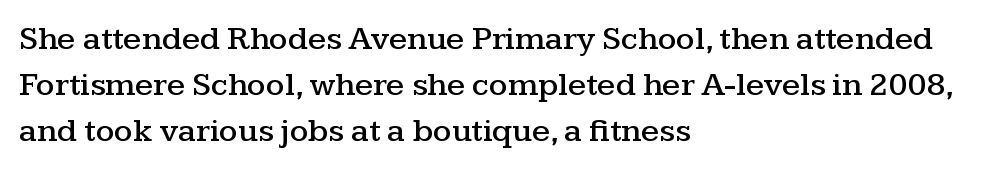
Check the space under the baseline: it is left empty. Think of a printed novel: that variable character pitch is what you see here. The passage shown has conventional tracking throughout. Each line starts at the same left margin while the right side varies. What's the leading like? Ordinary, nothing unusual. Type style note: has serifs.
